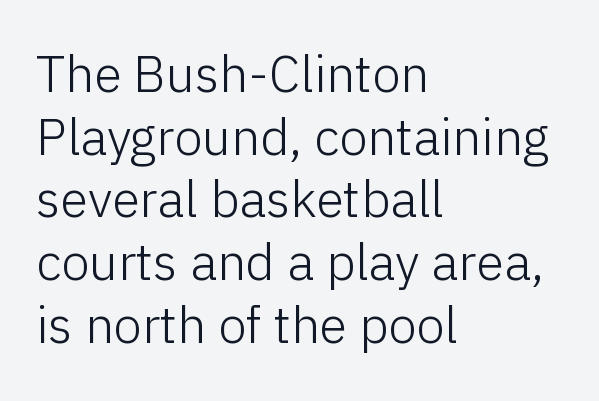
Check the space under the baseline: it is left empty. Weight class: somewhere from thin through regular. Notice how the passage keeps a crisp vertical edge on the left only. Italic: no, the glyphs are upright roman. This sample has the flowing, uneven cadence of proportional lettering.
